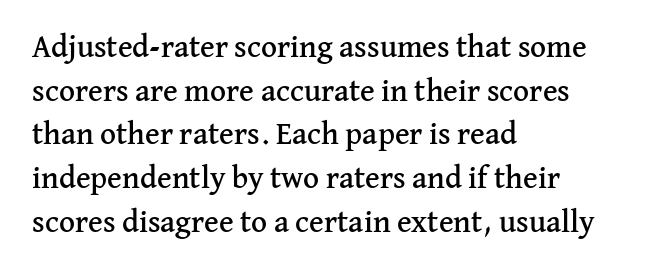
{"serif": "yes", "italic": "no", "width": "normal", "stroke_contrast": "medium", "x_height": "medium", "monospaced": "no", "underline": "no", "align": "left", "line_spacing": "normal", "line_spacing_ratio": 1.41, "letter_spacing": "normal", "letter_spacing_em": 0.0, "glyph_px": 31}
